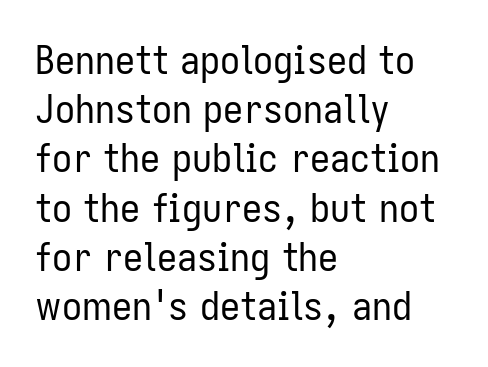
{"serif": "no", "italic": "no", "bold": "no", "weight": "regular", "width": "condensed", "stroke_contrast": "low", "x_height": "medium", "monospaced": "no", "underline": "no", "align": "left", "line_spacing_ratio": 1.23, "letter_spacing": "normal", "letter_spacing_em": 0.0, "glyph_px": 40}
